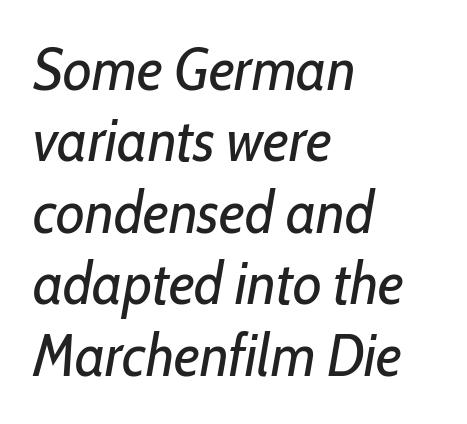
Q: Is the text bold? A: No.
Q: Is the text italic (slanted)? A: Yes, it leans right by about 10 degrees.
Q: Is the text underlined? A: No.
Q: How is the paragraph aligned? A: Left-aligned.
Q: Is the spacing between letters normal or unusually wide? A: Normal.
Q: Width (condensed, normal, or wide)? A: Condensed.
Q: Stroke contrast? A: Low.
Q: x-height? A: Medium.
Q: Monospaced? A: No.
